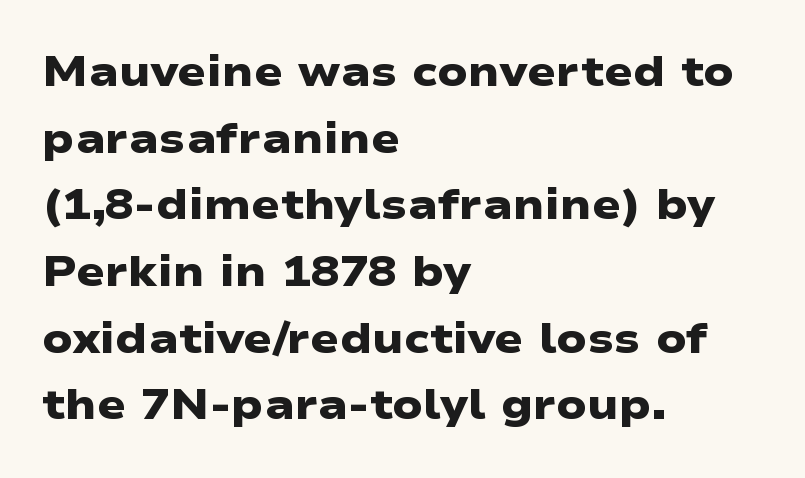
Q: Is the text bold? A: Yes.
Q: Is the typeface a serif or a sans-serif typeface? A: Sans-serif.
Q: Is the text underlined? A: No.
Q: How is the paragraph aligned? A: Left-aligned.
Q: Is the spacing between letters normal or unusually wide? A: Normal.
Q: Is the spacing between lines tight, normal or loose? A: Normal.
Q: Width (condensed, normal, or wide)? A: Wide.
Q: Stroke contrast? A: Low.
Q: x-height? A: Medium.
Q: Monospaced? A: No.
